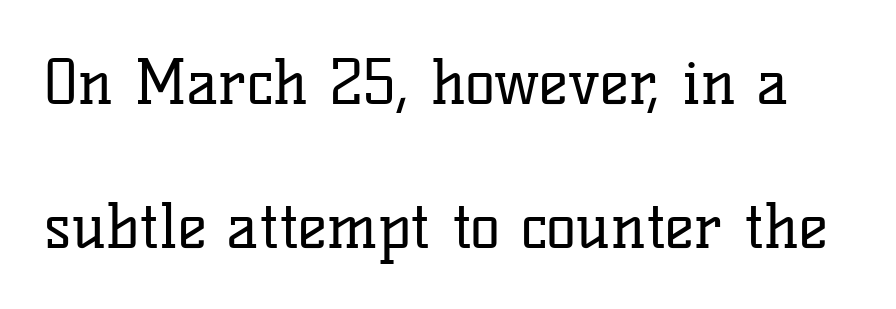
You could not count columns in this text — the font is proportionally spaced. Any mark beneath the type? The region is blank. Nothing unusual about the tracking: characters are spaced as the font intends. Is this a sans? No — the strokes have serifs. Notice the wide empty band between every row — that's loose leading.
